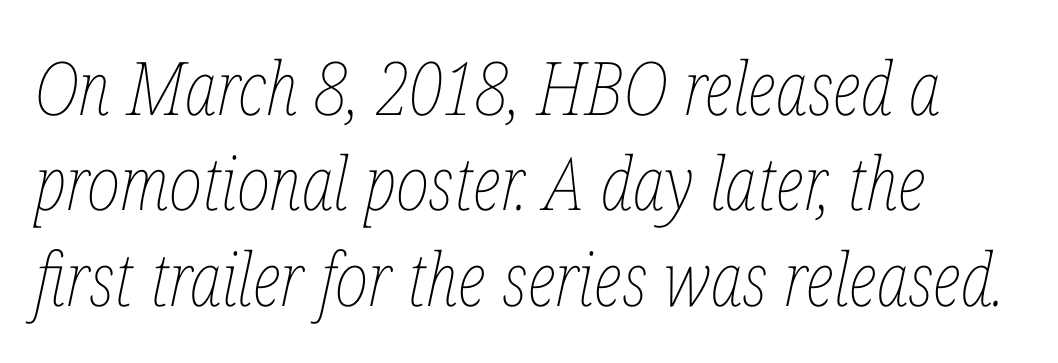
Q: Is the text bold? A: No.
Q: Is the text italic (slanted)? A: Yes, it leans right by about 12 degrees.
Q: Is the text underlined? A: No.
Q: Is the spacing between letters normal or unusually wide? A: Normal.
Q: Is the spacing between lines tight, normal or loose? A: Normal.
Q: Width (condensed, normal, or wide)? A: Condensed.
Q: Stroke contrast? A: Low.
Q: x-height? A: Medium.
Q: Monospaced? A: No.
